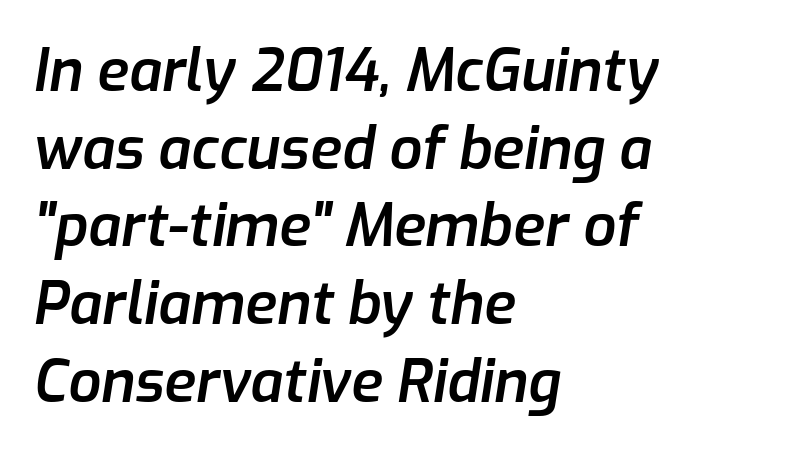
Honestly, the row spacing looks completely unremarkable. Characters are canted at an angle relative to the baseline's perpendicular. These lines stack with their left ends in a neat column. Here the designer chose a conventional face with non-uniform glyph widths. The gaps between neighbouring characters are ordinary and unremarkable. Decoration check: the copy has no underline.
